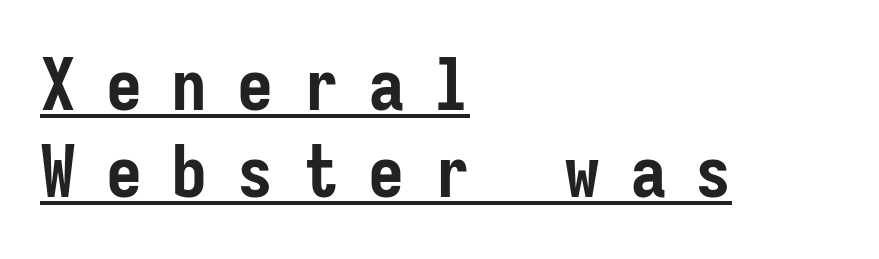
Q: Is the text bold? A: Yes.
Q: Is the text italic (slanted)? A: No, it is upright.
Q: Is the typeface a serif or a sans-serif typeface? A: Sans-serif.
Q: Is the text underlined? A: Yes.
Q: How is the paragraph aligned? A: Left-aligned.
Q: Is the spacing between letters normal or unusually wide? A: Unusually wide.
Q: Width (condensed, normal, or wide)? A: Condensed.
Q: Stroke contrast? A: Low.
Q: x-height? A: Medium.
Q: Monospaced? A: Yes.
